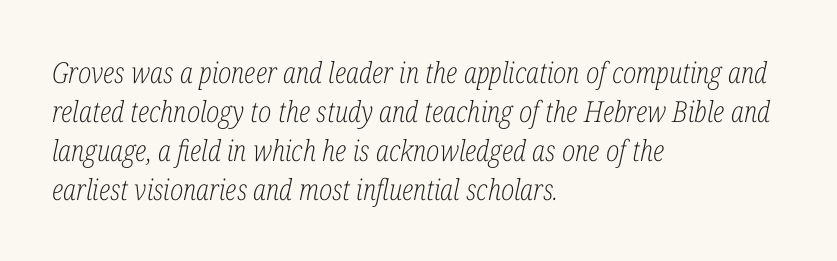
Q: Is the text bold? A: No.
Q: Is the text italic (slanted)? A: Yes, it leans right by about 12 degrees.
Q: Is the typeface a serif or a sans-serif typeface? A: Serif.
Q: Is the text underlined? A: No.
Q: How is the paragraph aligned? A: Left-aligned.
Q: Is the spacing between letters normal or unusually wide? A: Normal.
Q: Is the spacing between lines tight, normal or loose? A: Normal.
Q: Width (condensed, normal, or wide)? A: Condensed.
Q: Stroke contrast? A: Low.
Q: x-height? A: Medium.
Q: Monospaced? A: No.
